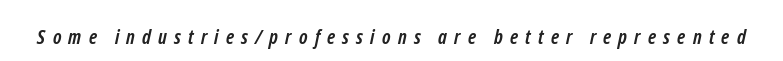
The image shows 20 px bold type; set unusually wide letter spacing (+0.36 em), not underlined.
